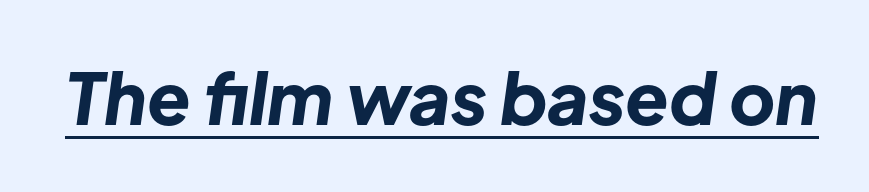
Look at the tracking — it's just the regular setting, nothing added. A full-strength bold gives these letters their thick strokes. Compared with undecorated copy, this sample adds a rule below the words. Varying glyph widths throughout — classic text-font behaviour.
